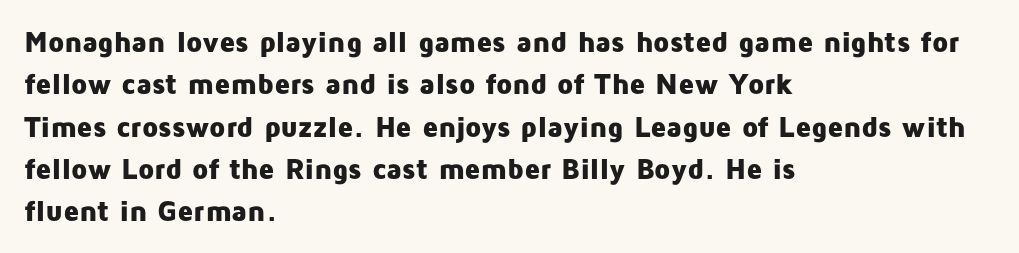
Q: Is the text bold? A: Yes.
Q: Is the text italic (slanted)? A: No, it is upright.
Q: Is the typeface a serif or a sans-serif typeface? A: Sans-serif.
Q: Is the text underlined? A: No.
Q: How is the paragraph aligned? A: Left-aligned.
Q: Is the spacing between letters normal or unusually wide? A: Normal.
Q: Is the spacing between lines tight, normal or loose? A: Normal.
Q: Width (condensed, normal, or wide)? A: Normal.
Q: Stroke contrast? A: Low.
Q: x-height? A: Medium.
Q: Monospaced? A: No.
